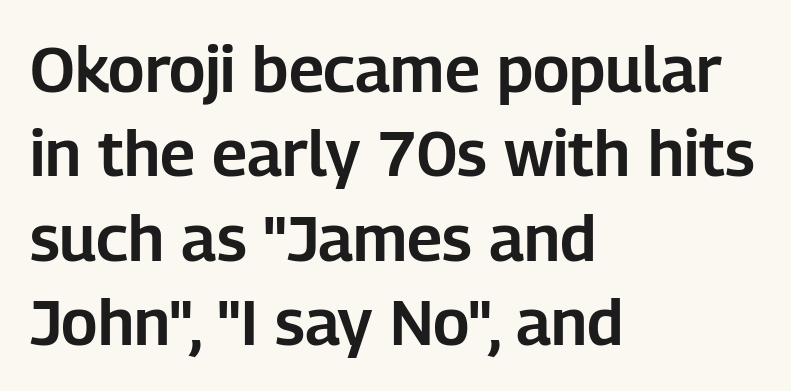
This is the regular roman posture of the typeface. To sum up the face: it is a sans, with no serifs. The gap between lines stays unmarked. Is this a fixed-width face? No — the glyphs have proportional, varying widths. A typesetter would call this zero additional tracking.
